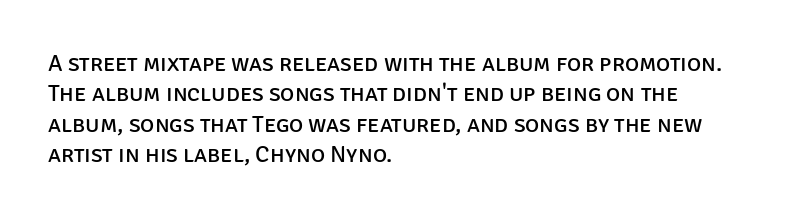
The type sits square on the baseline with zero lean. Only glyphs here, with clear space below each row. This sample is left-justified, so line endings fall wherever the words run out. Nothing unusual about the tracking: characters are spaced as the font intends. No extra ink here — the face is not bold.
